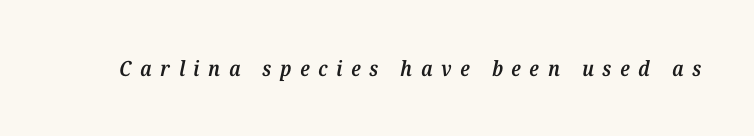
Q: Is the text bold? A: Semi-bold.
Q: Is the text italic (slanted)? A: Yes, it leans right by about 12 degrees.
Q: Is the text underlined? A: No.
Q: Is the spacing between letters normal or unusually wide? A: Unusually wide.
